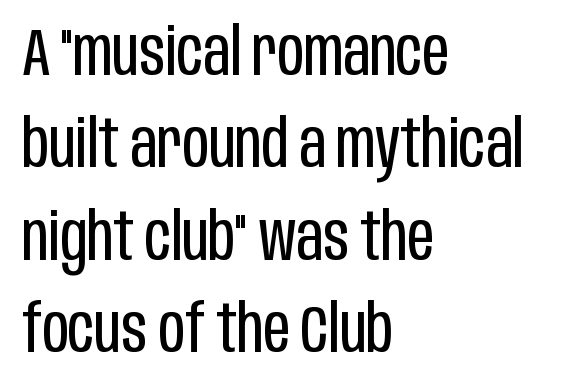
Q: Is the text bold? A: No.
Q: Is the text italic (slanted)? A: No, it is upright.
Q: Is the typeface a serif or a sans-serif typeface? A: Sans-serif.
Q: Is the text underlined? A: No.
Q: How is the paragraph aligned? A: Left-aligned.
Q: Is the spacing between letters normal or unusually wide? A: Normal.
Q: Is the spacing between lines tight, normal or loose? A: Normal.
Q: Width (condensed, normal, or wide)? A: Condensed.
Q: Stroke contrast? A: Low.
Q: x-height? A: Large.
Q: Monospaced? A: No.
